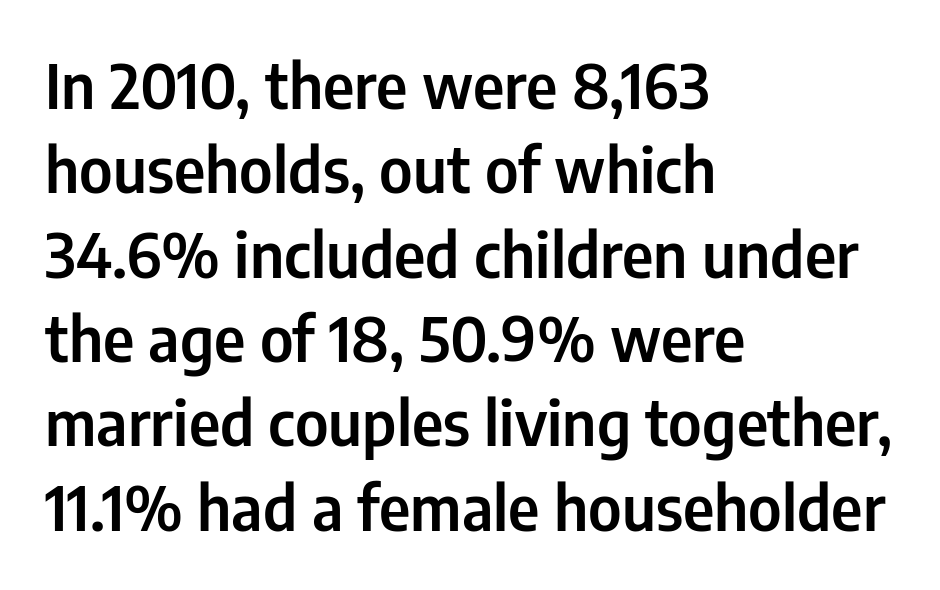
I'd call this a sans setting — the letters go barefoot. The lettering holds an erect, upright posture throughout. Is this a fixed-width face? No — the glyphs have proportional, varying widths. Letters rest on an invisible, unmarked baseline.
